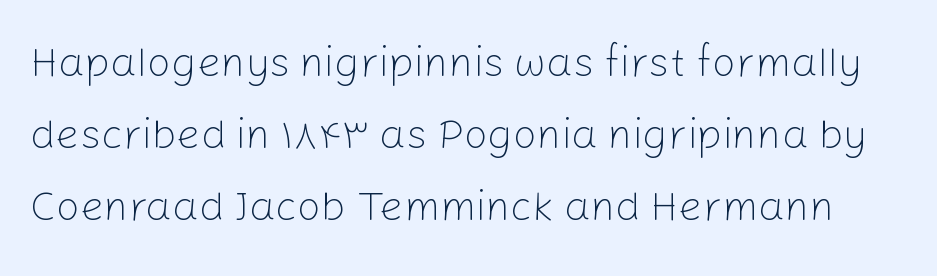
The image shows 42 px light sans-serif type, upright; set line spacing 1.72x, normal letter spacing, not underlined; low stroke contrast and a medium x-height.
